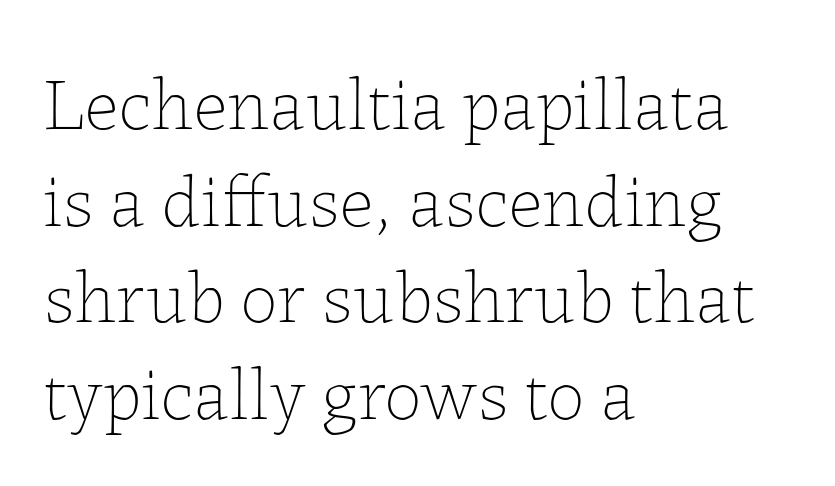
{"italic": "no", "bold": "no", "weight": "thin", "width": "normal", "stroke_contrast": "low", "x_height": "medium", "monospaced": "no", "underline": "no", "align": "left", "line_spacing": "normal", "line_spacing_ratio": 1.29, "letter_spacing": "normal", "letter_spacing_em": 0.0, "glyph_px": 75}
